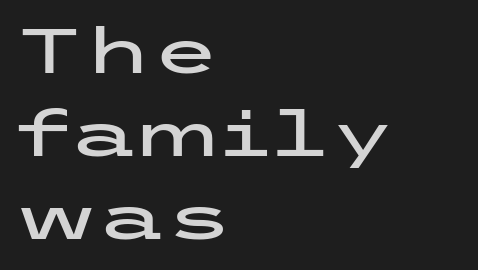
Nope, not italic — everything's standing straight. In terms of letterspacing, this is plain default setting. Typographically, this falls in the sans-serif category. Typeset ragged right — the left edge is the straight one. Decoration check: the copy has no underline.
